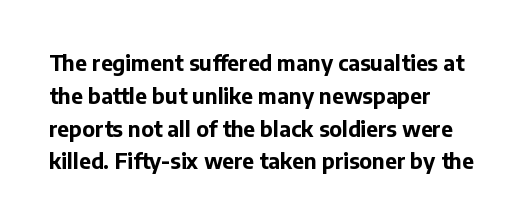
The image shows 21 px bold type, upright; set left-aligned, normal line spacing (1.56x), normal letter spacing, not underlined.
